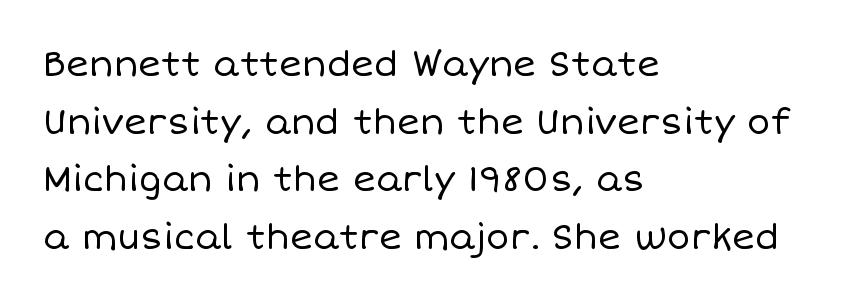
Q: Is the text bold? A: No.
Q: Is the text italic (slanted)? A: No, it is upright.
Q: Is the text underlined? A: No.
Q: How is the paragraph aligned? A: Left-aligned.
Q: Is the spacing between letters normal or unusually wide? A: Normal.
Q: Is the spacing between lines tight, normal or loose? A: Normal.
Q: Width (condensed, normal, or wide)? A: Normal.
Q: Stroke contrast? A: Low.
Q: x-height? A: Large.
Q: Monospaced? A: No.
